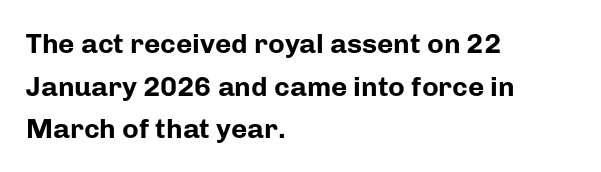
{"serif": "no", "italic": "no", "bold": "yes", "weight": "bold", "width": "normal", "stroke_contrast": "low", "x_height": "medium", "monospaced": "no", "underline": "no", "align": "left", "line_spacing": "normal", "line_spacing_ratio": 1.52, "letter_spacing": "normal", "letter_spacing_em": 0.0, "glyph_px": 28}
